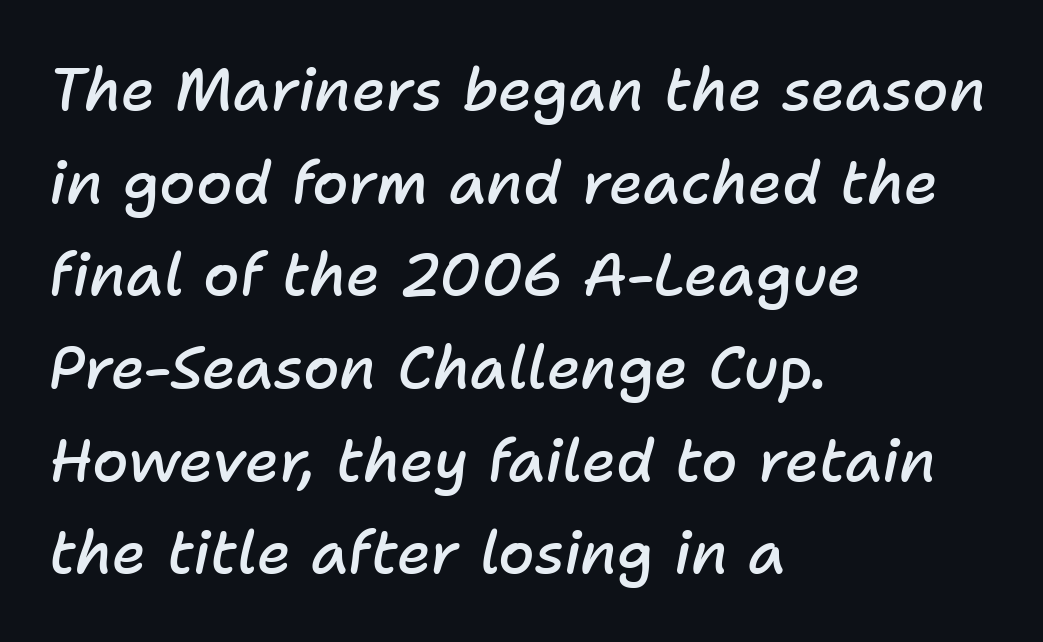
The letters sit at their default tracking, neither squeezed nor spread. The text carries the slant typical of an italic or oblique font. In terms of weight, the rendering is demibold, just under bold. Typeset ragged right — the left edge is the straight one.
